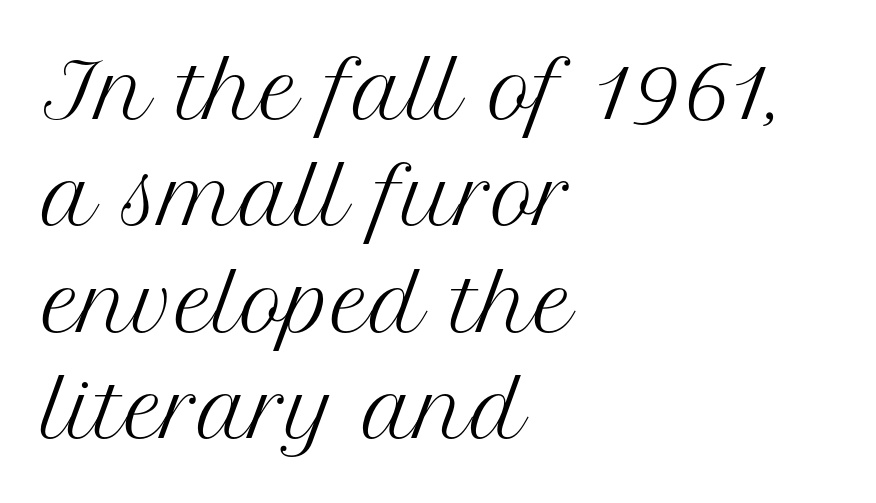
The image shows 75 px regular-weight serif type; set left-aligned, normal line spacing (1.42x), normal letter spacing, not underlined; medium stroke contrast and a medium x-height.
